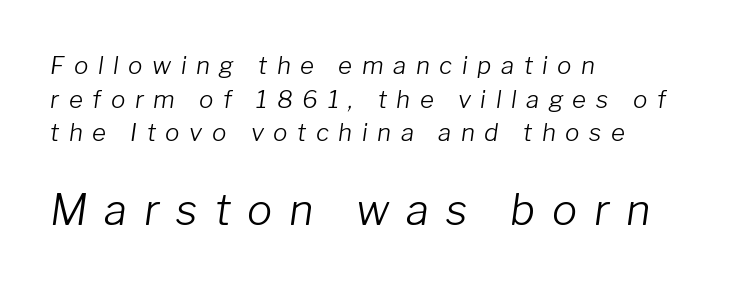
The image shows 42 px light type, italic (leaning right); set left-aligned, normal line spacing (1.4x), unusually wide letter spacing (+0.4 em), not underlined; the second (bottom) block is 1.75x larger; low stroke contrast and a medium x-height.
